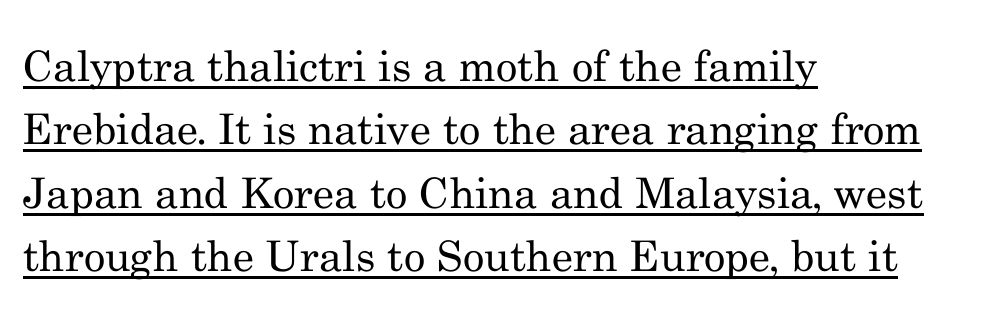
This sample has the flowing, uneven cadence of proportional lettering. Check the space under the baseline: a stroke is drawn there. The characters display serif detailing at their extremities. Regular leading. Is there any slant? The stems are plumb. Bold? No — there's no thickening of the strokes.
